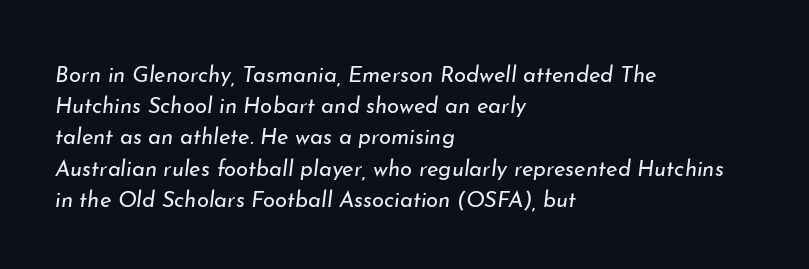
{"italic": "yes", "lean": "right", "slant_degrees": 7, "bold": "no", "underline": "no", "align": "left", "line_spacing": "normal", "line_spacing_ratio": 1.42, "letter_spacing": "normal", "letter_spacing_em": 0.0, "glyph_px": 22}
